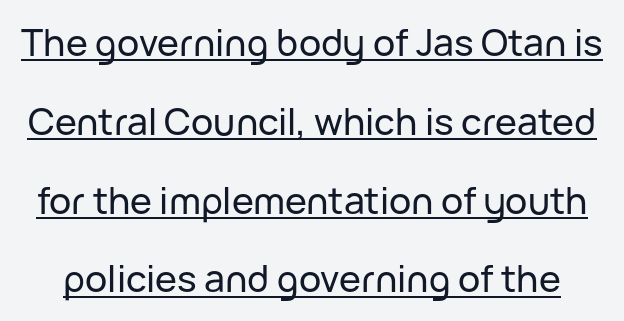
Rows of type keep a wide berth in the vertical direction. The glyphs in this specimen are sans serif. Character widths vary here, with narrow letters taking less room than wide ones. The type sits square on the baseline with zero lean. This sample uses plain, unmodified letter spacing.
